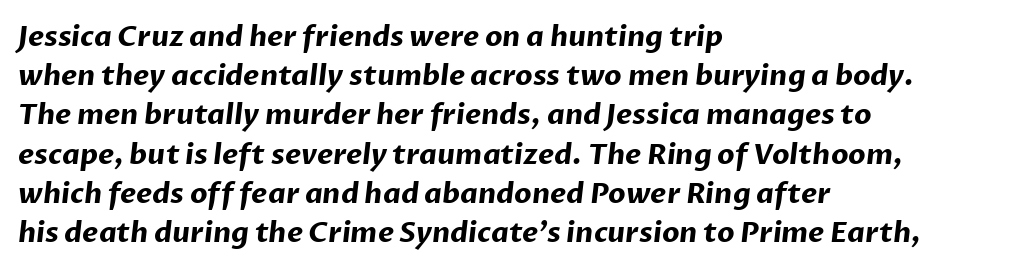
Nothing unusual about the tracking: characters are spaced as the font intends. Nobody drew a line under any word here. These lines carry a lot of weight — the face is fully bold. Notice how the passage keeps a crisp vertical edge on the left only. Do the characters align in a grid? No, the font is proportional.
